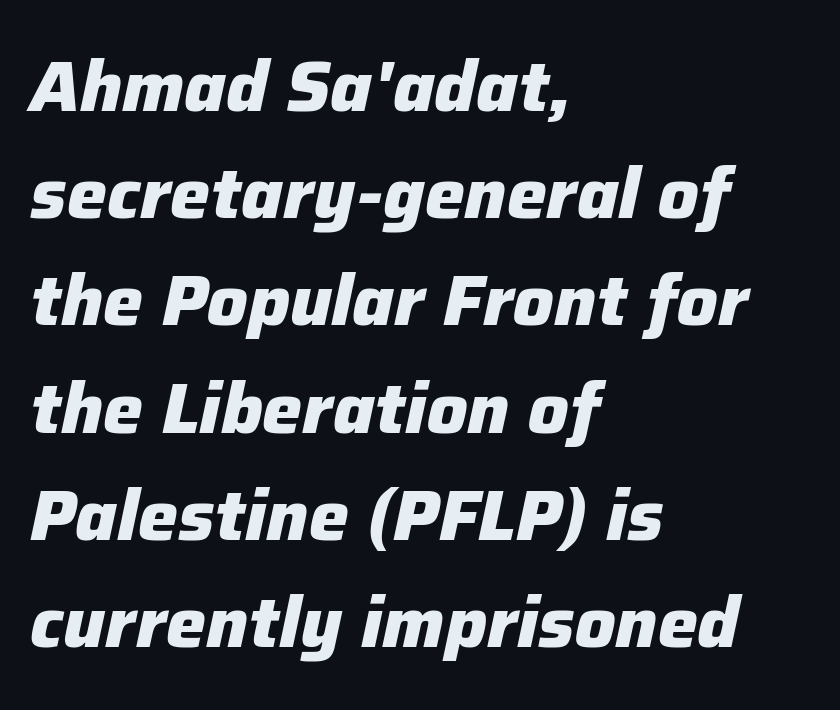
The image shows 71 px heavy type, italic (leaning right); set left-aligned, normal line spacing (1.51x), normal letter spacing, not underlined; low stroke contrast and a medium x-height.
